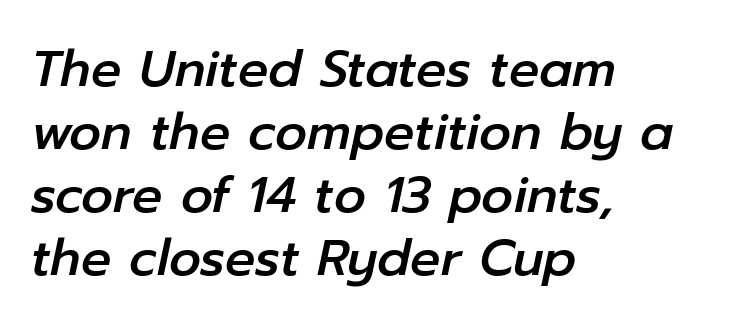
One glance says typical: line gaps are just what's usual. If you drew a ruler down the left edge, every line would touch it. Short note: letters normally spaced. Check the space under the baseline: it is left empty.
